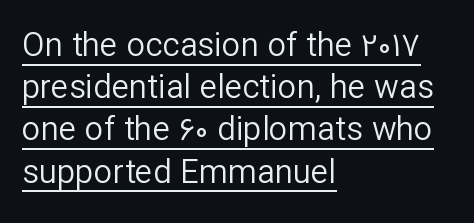
{"serif": "no", "italic": "no", "bold": "no", "weight": "regular", "width": "normal", "stroke_contrast": "low", "x_height": "medium", "monospaced": "no", "underline": "yes", "align": "left", "line_spacing": "normal", "line_spacing_ratio": 1.28, "letter_spacing": "normal", "letter_spacing_em": 0.0, "glyph_px": 33}
